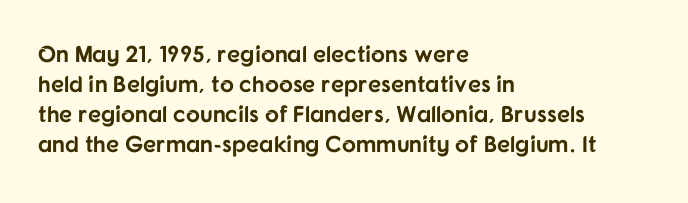
Designer's note — italics off, roman on. Clear beneath every line of the passage. Set as a true bold cut, around the 700 mark. How would I describe the line gaps? Plain and ordinary.
